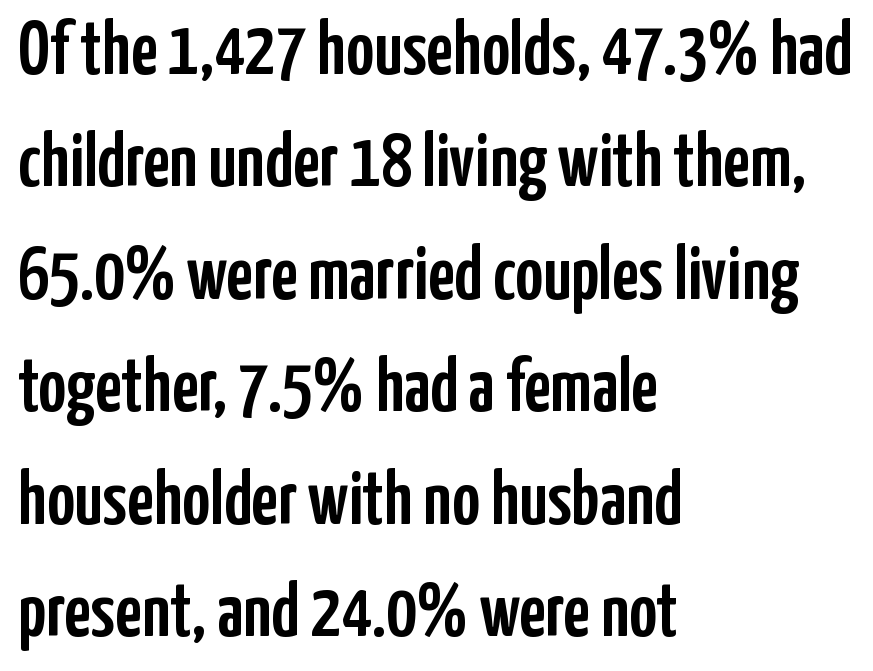
{"serif": "no", "italic": "no", "width": "condensed", "stroke_contrast": "low", "x_height": "medium", "monospaced": "no", "underline": "no", "align": "left", "line_spacing": "normal", "line_spacing_ratio": 1.48, "letter_spacing": "normal", "letter_spacing_em": 0.0, "glyph_px": 76}
